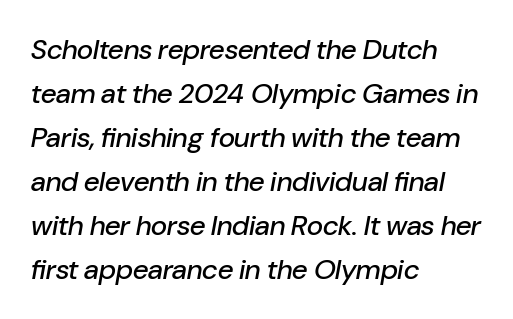
{"italic": "yes", "lean": "right", "slant_degrees": 10, "width": "normal", "stroke_contrast": "low", "x_height": "medium", "monospaced": "no", "underline": "no", "align": "left", "line_spacing": "normal", "line_spacing_ratio": 1.57, "letter_spacing": "normal", "letter_spacing_em": 0.0, "glyph_px": 28}
